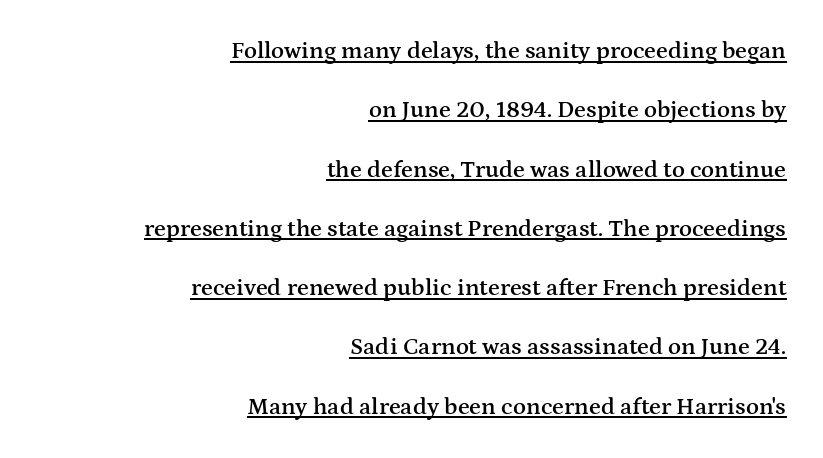
The image shows 24 px text type, upright; set right-aligned, loose line spacing (2.47x), normal letter spacing, underlined.
